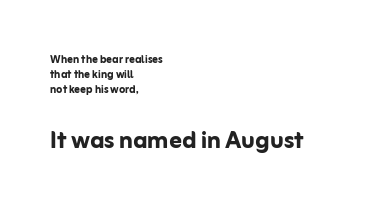
{"serif": "no", "italic": "no", "bold": "yes", "weight": "semibold", "width": "normal", "stroke_contrast": "low", "x_height": "medium", "monospaced": "no", "underline": "no", "align": "left", "line_spacing": "tight", "line_spacing_ratio": 1.08, "letter_spacing": "normal", "letter_spacing_em": 0.0, "larger_block": "second", "size_ratio": 2.21, "glyph_px": 31}
